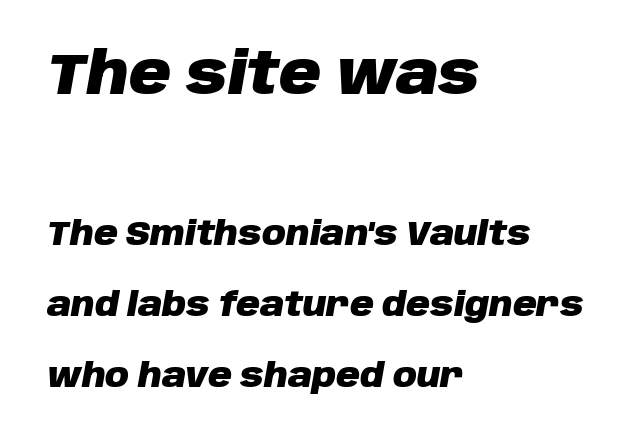
{"italic": "yes", "lean": "right", "slant_degrees": 10, "bold": "yes", "weight": "heavy", "width": "normal", "stroke_contrast": "low", "x_height": "large", "monospaced": "no", "underline": "no", "align": "left", "line_spacing": "loose", "line_spacing_ratio": 2.15, "letter_spacing": "normal", "letter_spacing_em": 0.0, "larger_block": "first", "size_ratio": 1.76, "glyph_px": 58}
